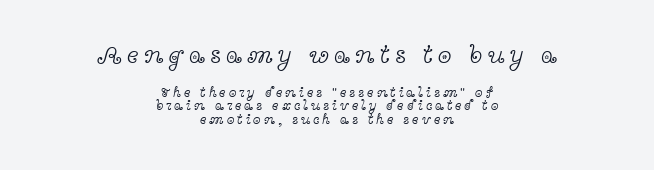
{"italic": "no", "bold": "no", "underline": "no", "align": "center", "line_spacing": "tight", "line_spacing_ratio": 0.96, "letter_spacing": "wide", "letter_spacing_em": 0.2, "larger_block": "first", "size_ratio": 1.79, "glyph_px": 25}
